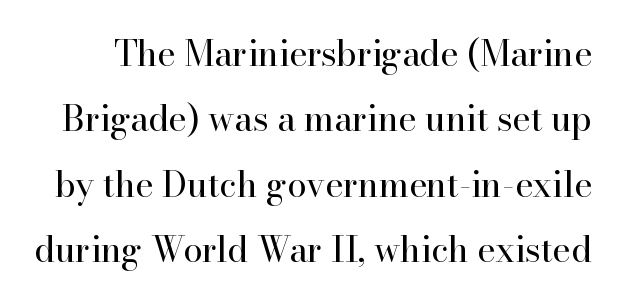
Q: Is the text bold? A: No.
Q: Is the text italic (slanted)? A: No, it is upright.
Q: Is the typeface a serif or a sans-serif typeface? A: Serif.
Q: Is the text underlined? A: No.
Q: Is the spacing between letters normal or unusually wide? A: Normal.
Q: Width (condensed, normal, or wide)? A: Normal.
Q: Stroke contrast? A: High.
Q: x-height? A: Small.
Q: Monospaced? A: No.
